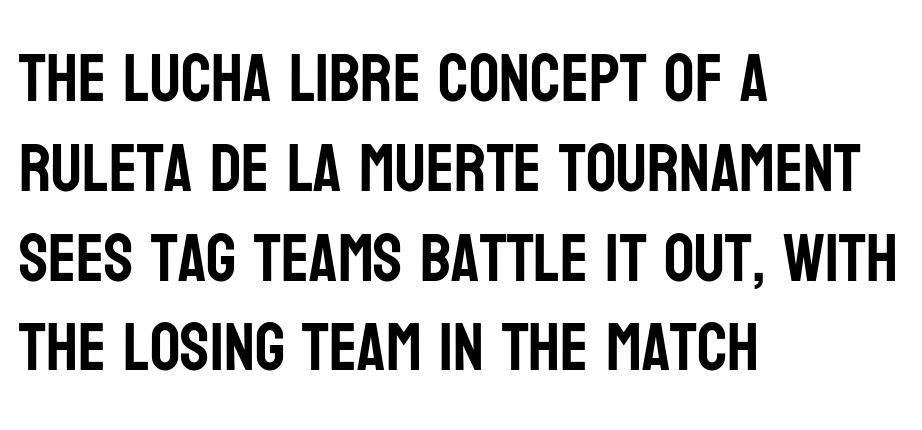
The image shows 67 px condensed sans-serif type, upright; set left-aligned, normal line spacing (1.34x), normal letter spacing, not underlined; low stroke contrast and a large x-height.
